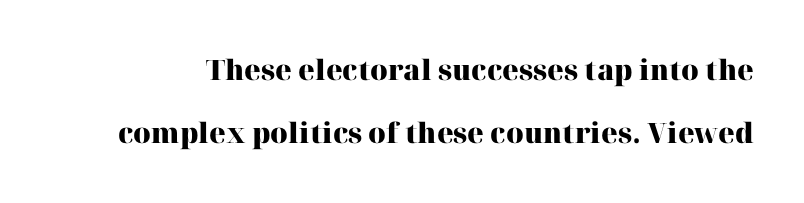
You can tell it's not italic because the verticals are truly vertical. No word sits above an underline. This sample uses a serif face. Every letter is thick-stroked: bold, no question. Is the letter spacing exaggerated? No — it looks like the ordinary default.
